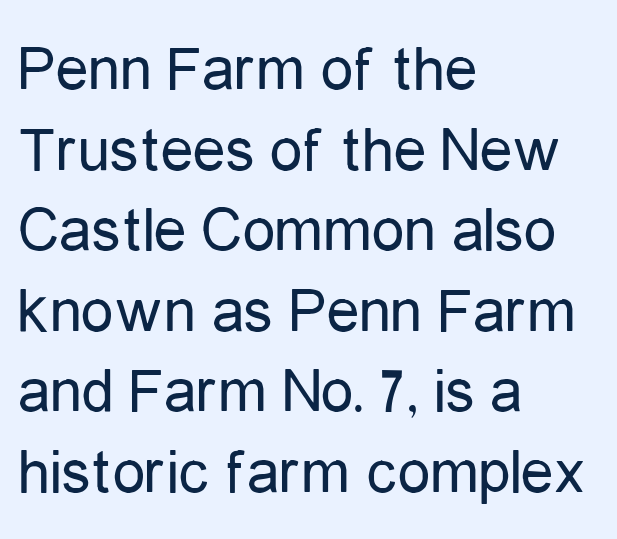
Think of a printed novel: that variable character pitch is what you see here. Plain, unruled lines of type. Unlike italic type, these characters show no tilt at all. The letters carry no serifs — their stems end cleanly without finishing strokes. These lines keep a tight, regular rhythm from letter to letter. Caption: multi-line text, flush left, ragged right.
